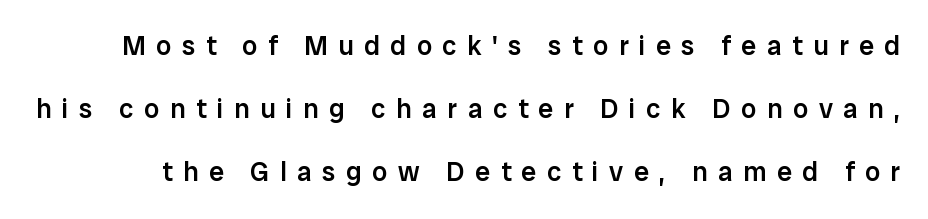
{"italic": "no", "bold": "semi", "underline": "no", "line_spacing": "loose", "line_spacing_ratio": 2.34, "letter_spacing": "wide", "letter_spacing_em": 0.39, "glyph_px": 27}
